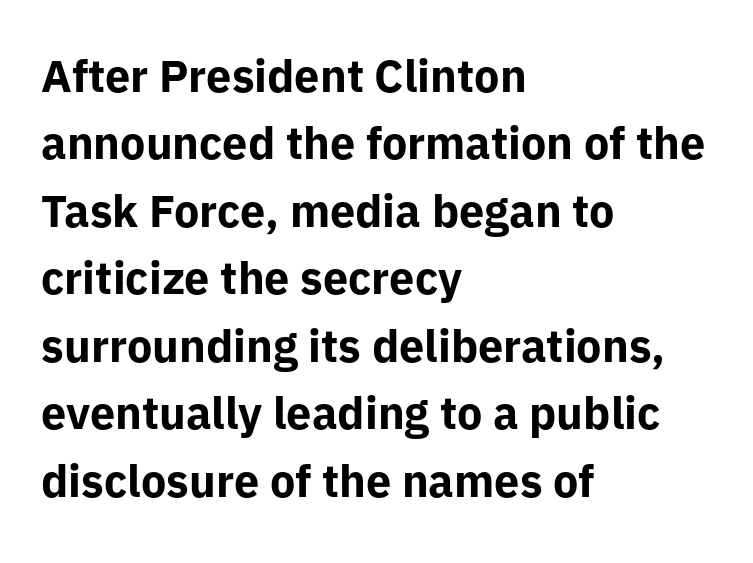
{"serif": "no", "italic": "no", "bold": "yes", "weight": "bold", "width": "normal", "stroke_contrast": "low", "x_height": "medium", "monospaced": "no", "underline": "no", "align": "left", "line_spacing": "normal", "line_spacing_ratio": 1.5, "letter_spacing": "normal", "letter_spacing_em": 0.0, "glyph_px": 45}
